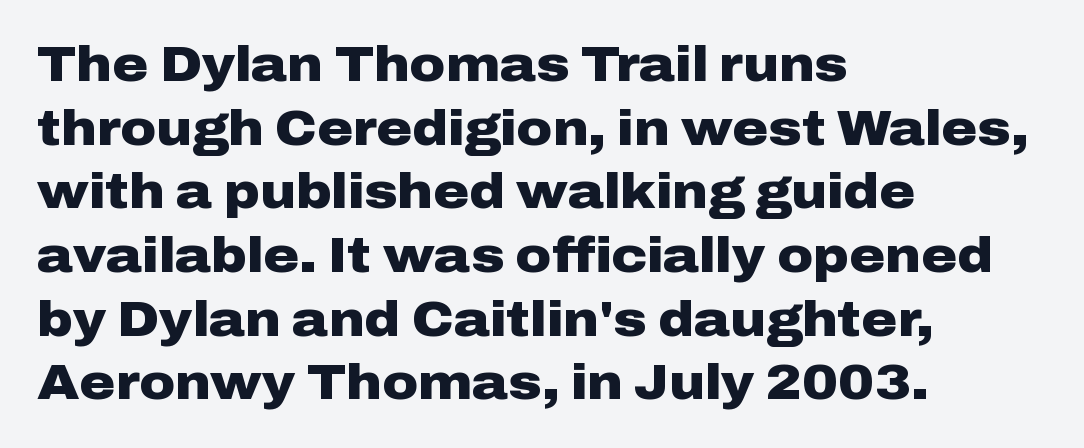
Q: Is the text bold? A: Yes.
Q: Is the text italic (slanted)? A: No, it is upright.
Q: Is the typeface a serif or a sans-serif typeface? A: Sans-serif.
Q: Is the text underlined? A: No.
Q: How is the paragraph aligned? A: Left-aligned.
Q: Is the spacing between letters normal or unusually wide? A: Normal.
Q: Is the spacing between lines tight, normal or loose? A: Normal.
Q: Width (condensed, normal, or wide)? A: Wide.
Q: Stroke contrast? A: Low.
Q: x-height? A: Medium.
Q: Monospaced? A: No.
